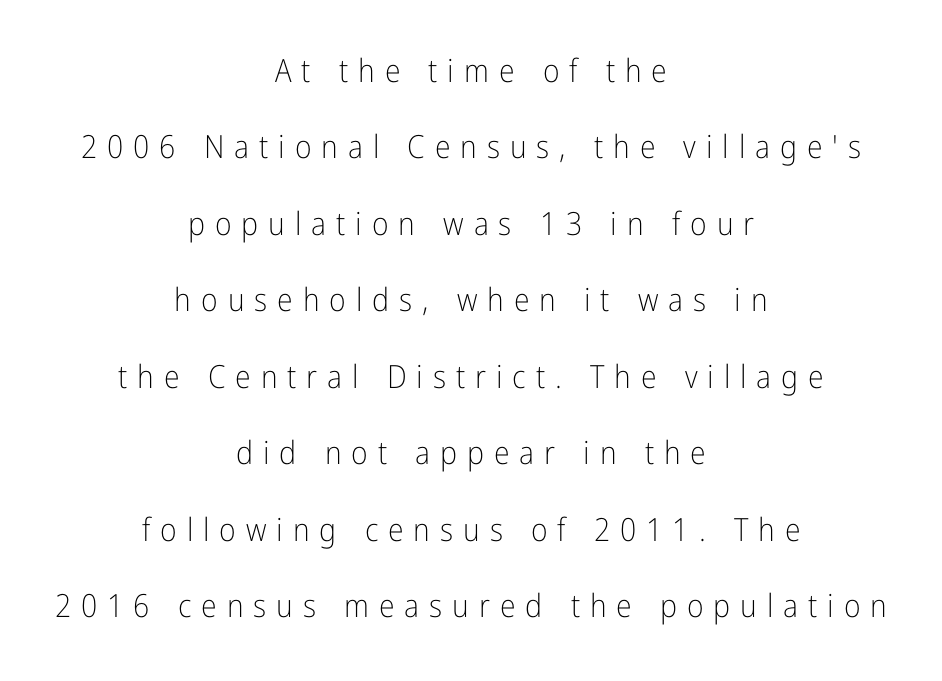
{"serif": "no", "italic": "no", "bold": "no", "weight": "light", "width": "condensed", "stroke_contrast": "low", "x_height": "medium", "monospaced": "no", "underline": "no", "align": "center", "line_spacing": "loose", "line_spacing_ratio": 2.39, "letter_spacing": "wide", "letter_spacing_em": 0.31, "glyph_px": 32}
